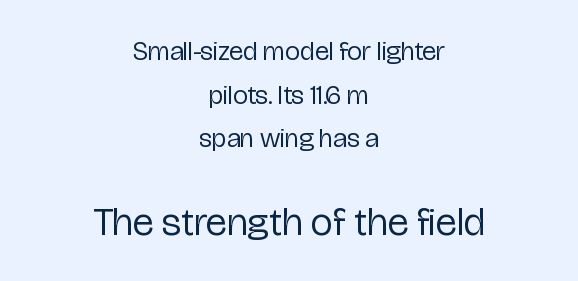
Q: Is the text bold? A: No.
Q: Is the text italic (slanted)? A: No, it is upright.
Q: Is the typeface a serif or a sans-serif typeface? A: Sans-serif.
Q: Is the text underlined? A: No.
Q: How is the paragraph aligned? A: Centered.
Q: Is the spacing between letters normal or unusually wide? A: Normal.
Q: Is the spacing between lines tight, normal or loose? A: Normal.
Q: Which block of text is set in a larger size, the first (top) or the second (bottom)? A: The second (bottom) one.
Q: Width (condensed, normal, or wide)? A: Condensed.
Q: Stroke contrast? A: Low.
Q: x-height? A: Medium.
Q: Monospaced? A: No.
